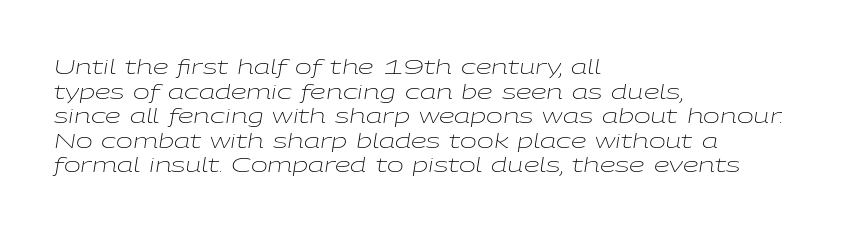
The zone under the glyphs is completely vacant. Look at the tracking — it's just the regular setting, nothing added. Is the stroke heavy? The answer is a plain regular-or-lighter. If you drew a line through each stem, it would be angled. In CSS terms this would be text-align: left.
